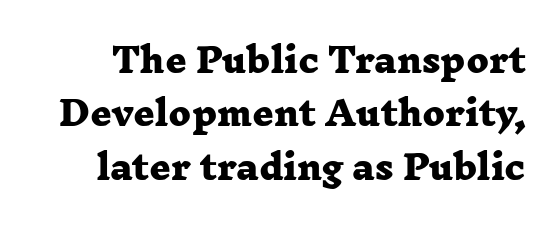
The image shows 33 px heavy, wide serif type; set right-aligned, normal line spacing (1.62x), normal letter spacing, not underlined; low stroke contrast and a medium x-height.
